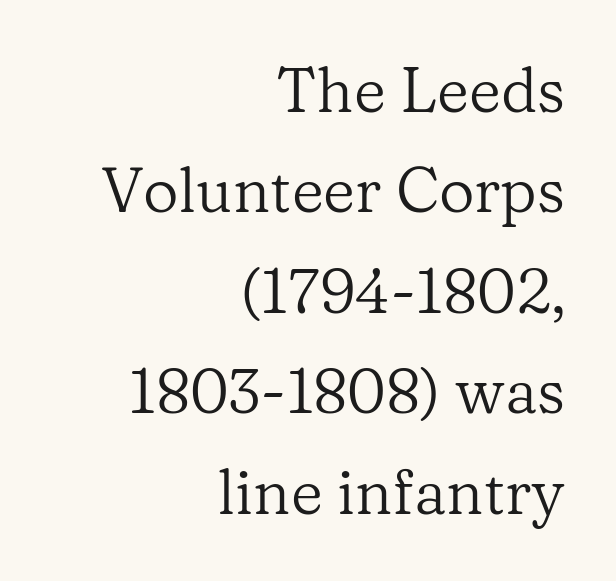
Q: Is the text bold? A: No.
Q: Is the text italic (slanted)? A: No, it is upright.
Q: Is the typeface a serif or a sans-serif typeface? A: Serif.
Q: Is the text underlined? A: No.
Q: How is the paragraph aligned? A: Right-aligned.
Q: Is the spacing between letters normal or unusually wide? A: Normal.
Q: Is the spacing between lines tight, normal or loose? A: Normal.
Q: Width (condensed, normal, or wide)? A: Normal.
Q: Stroke contrast? A: Low.
Q: x-height? A: Medium.
Q: Monospaced? A: No.
